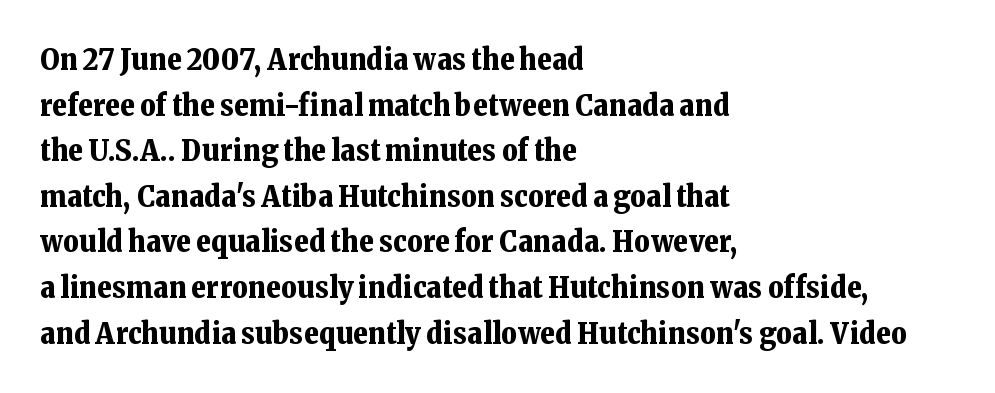
Q: Is the text bold? A: Yes.
Q: Is the text italic (slanted)? A: No, it is upright.
Q: Is the typeface a serif or a sans-serif typeface? A: Serif.
Q: Is the text underlined? A: No.
Q: How is the paragraph aligned? A: Left-aligned.
Q: Is the spacing between letters normal or unusually wide? A: Normal.
Q: Is the spacing between lines tight, normal or loose? A: Normal.
Q: Width (condensed, normal, or wide)? A: Normal.
Q: Stroke contrast? A: Low.
Q: x-height? A: Medium.
Q: Monospaced? A: No.
